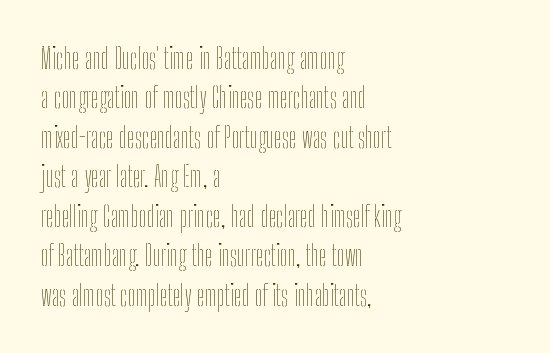
You could not count columns in this text — the font is proportionally spaced. The baseline area is clear. The lines are quadded left. Heaviness? Minimal to ordinary, like unemphasized prose. The lettering stays uniformly vertical, giving the passage a roman look. Whoever set this chose a conventional vertical rhythm.
